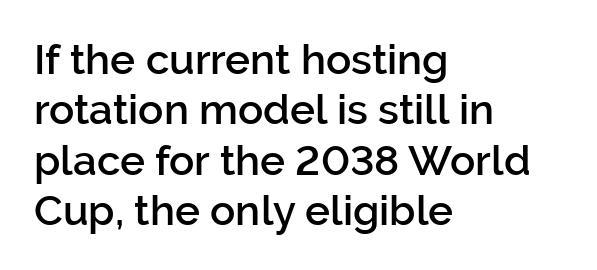
Each glyph is drawn with semibold strokes, heavier than normal yet not fully bold. The face used here is proportionally spaced, like ordinary book or web type. Left-aligned paragraph, ragged on the right. Designer's note — italics off, roman on. No extra tracking has been applied to these lines. Descenders hang freely into open space.
